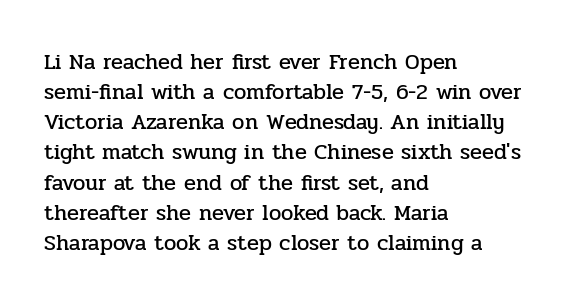
Q: Is the text italic (slanted)? A: No, it is upright.
Q: Is the text underlined? A: No.
Q: How is the paragraph aligned? A: Left-aligned.
Q: Is the spacing between letters normal or unusually wide? A: Normal.
Q: Is the spacing between lines tight, normal or loose? A: Normal.
